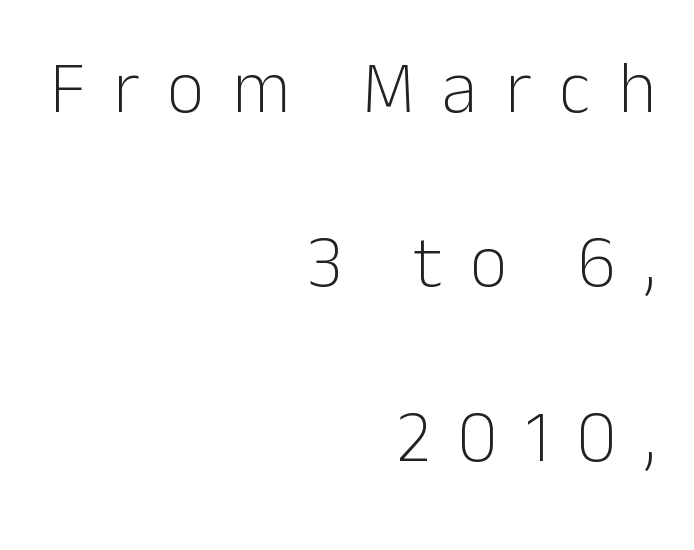
The horizontal fit of the characters is loose and conspicuously gappy. Teacher's note: observe the even right margin — that is flush-right alignment. Italic? Not at all — the glyphs are vertical. Type without underlining.
